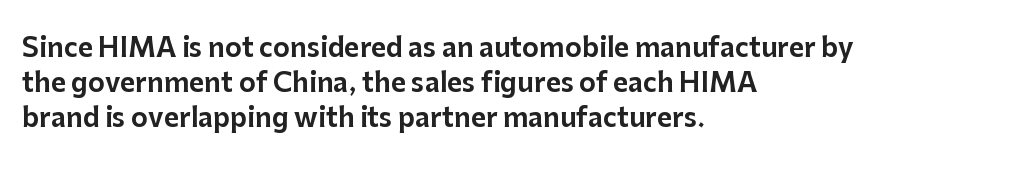
{"italic": "no", "underline": "no", "align": "left", "line_spacing": "normal", "line_spacing_ratio": 1.34, "letter_spacing": "normal", "letter_spacing_em": 0.0, "glyph_px": 26}
